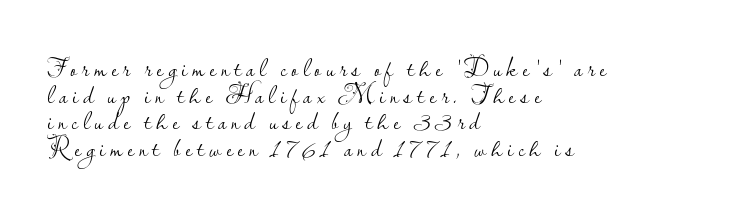
The image shows 26 px text type; set left-aligned, tight line spacing (1.02x), not underlined.
